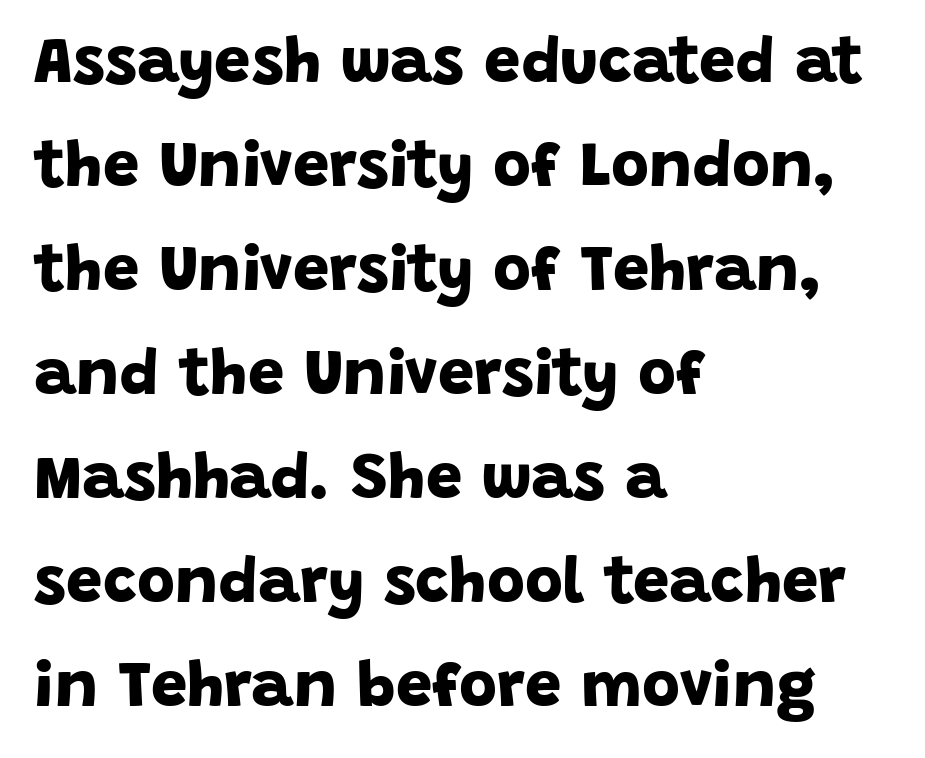
Q: Is the text bold? A: Yes.
Q: Is the typeface a serif or a sans-serif typeface? A: Sans-serif.
Q: Is the text underlined? A: No.
Q: How is the paragraph aligned? A: Left-aligned.
Q: Is the spacing between letters normal or unusually wide? A: Normal.
Q: Is the spacing between lines tight, normal or loose? A: Normal.
Q: Width (condensed, normal, or wide)? A: Normal.
Q: Stroke contrast? A: Low.
Q: x-height? A: Large.
Q: Monospaced? A: No.
